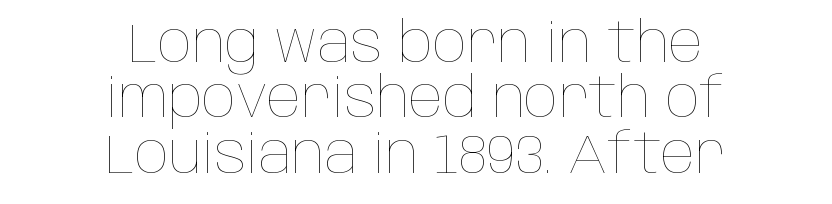
Reading down the column, the eye jumps only a short way to each next line. Is this a fixed-width face? No — the glyphs have proportional, varying widths. No extra tracking has been applied to these lines. Bold? No — there's no thickening of the strokes. Each row of text sits above clean, open space. Reading down the block, each line starts at a different indent, mirrored at its end.
